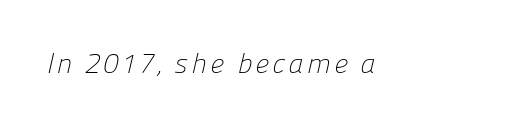
Q: Is the text bold? A: No.
Q: Is the typeface a serif or a sans-serif typeface? A: Sans-serif.
Q: Is the text underlined? A: No.
Q: Width (condensed, normal, or wide)? A: Normal.
Q: Stroke contrast? A: Low.
Q: x-height? A: Medium.
Q: Monospaced? A: No.
